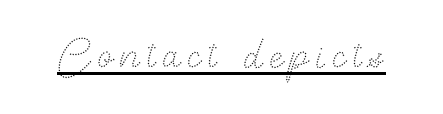
Q: Is the text bold? A: No.
Q: Is the text italic (slanted)? A: Yes.
Q: Is the text underlined? A: Yes.
Q: Width (condensed, normal, or wide)? A: Normal.
Q: Stroke contrast? A: Medium.
Q: x-height? A: Small.
Q: Monospaced? A: No.
